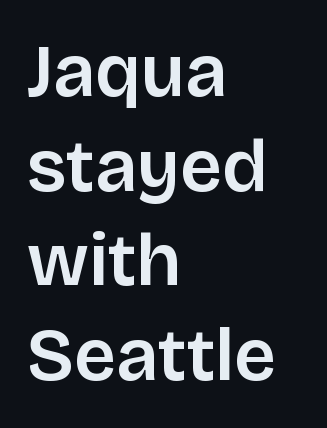
{"serif": "no", "italic": "no", "bold": "semi", "weight": "semibold", "width": "normal", "stroke_contrast": "low", "x_height": "large", "monospaced": "no", "underline": "no", "align": "left", "line_spacing": "normal", "line_spacing_ratio": 1.28, "letter_spacing": "normal", "letter_spacing_em": 0.0, "glyph_px": 74}
